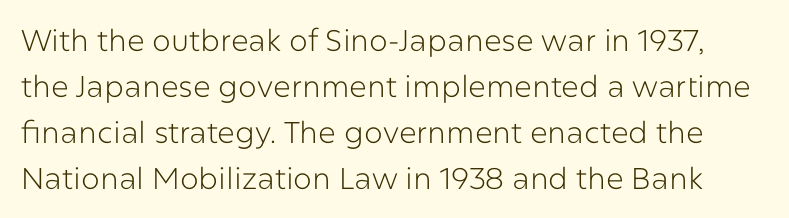
Whoever set this chose a conventional vertical rhythm. Here the glyphs are tracked normally, forming tight word shapes. The specimen omits any rule beneath the text block's lines. Is this a heavy cut? Hardly; it is regular or lighter. The type sits square on the baseline with zero lean. Note the varied advance widths — an 'i' is clearly narrower than an 'm'.
